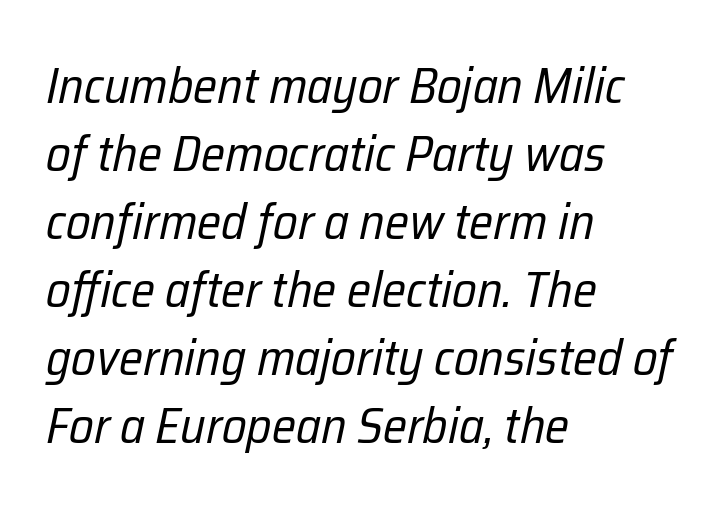
{"italic": "yes", "lean": "right", "slant_degrees": 12, "bold": "no", "weight": "regular", "width": "condensed", "stroke_contrast": "low", "x_height": "medium", "monospaced": "no", "underline": "no", "align": "left", "line_spacing": "normal", "line_spacing_ratio": 1.36, "letter_spacing": "normal", "letter_spacing_em": 0.0, "glyph_px": 50}
